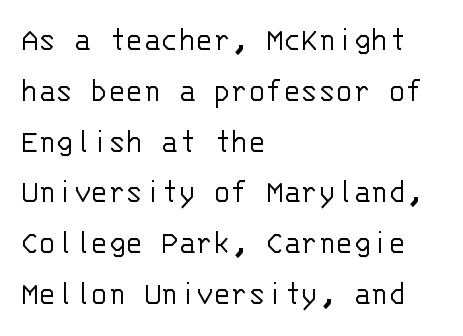
Compared with typical paragraphs, the rows here are spaced about the same. Is this a heavy cut? Hardly; it is regular or lighter. These lines are rendered in a fixed-pitch font. Students, note that the glyphs here touch the page at normal intervals. The compositor pushed each line to the left boundary. Every character sits straight up, as roman type does.
